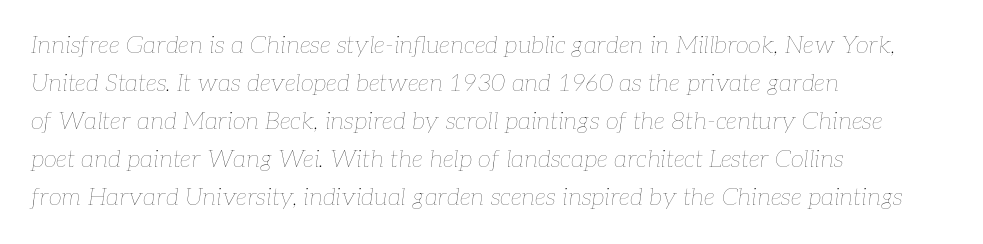
The image shows 24 px text type, italic (leaning right); set left-aligned, normal line spacing (1.58x), normal letter spacing, not underlined.
